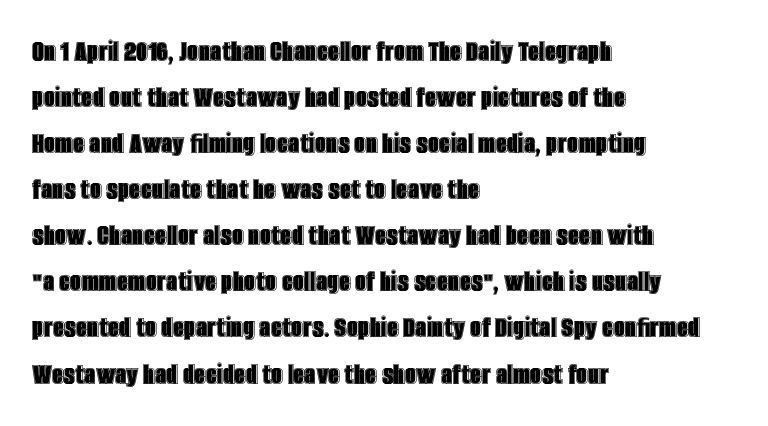
The image shows 32 px condensed type, upright; set left-aligned, normal line spacing (1.44x), normal letter spacing, not underlined; a large x-height.
